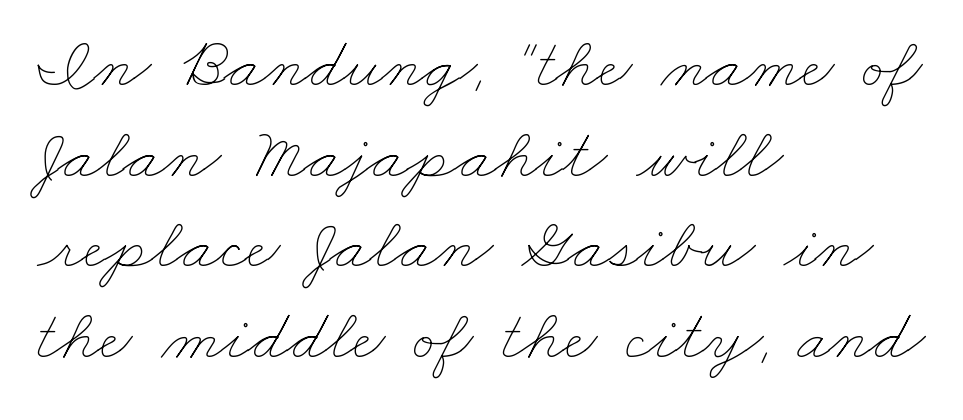
Q: Is the text bold? A: No.
Q: Is the text underlined? A: No.
Q: How is the paragraph aligned? A: Left-aligned.
Q: Is the spacing between letters normal or unusually wide? A: Normal.
Q: Is the spacing between lines tight, normal or loose? A: Normal.
Q: Width (condensed, normal, or wide)? A: Wide.
Q: Stroke contrast? A: Low.
Q: x-height? A: Small.
Q: Monospaced? A: No.
